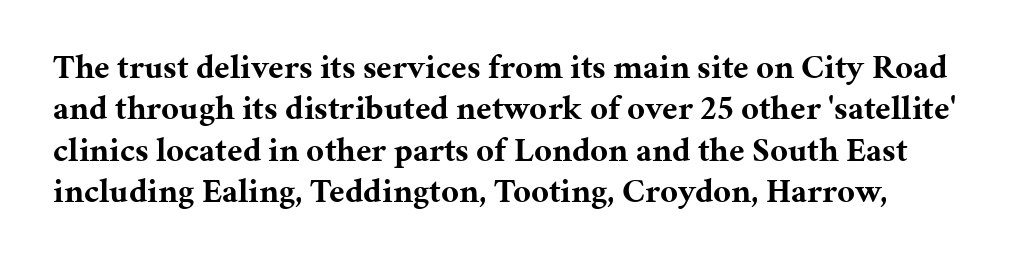
{"serif": "yes", "italic": "no", "bold": "yes", "weight": "bold", "width": "normal", "stroke_contrast": "medium", "x_height": "medium", "monospaced": "no", "underline": "no", "line_spacing_ratio": 1.22, "letter_spacing": "normal", "letter_spacing_em": 0.0, "glyph_px": 34}
